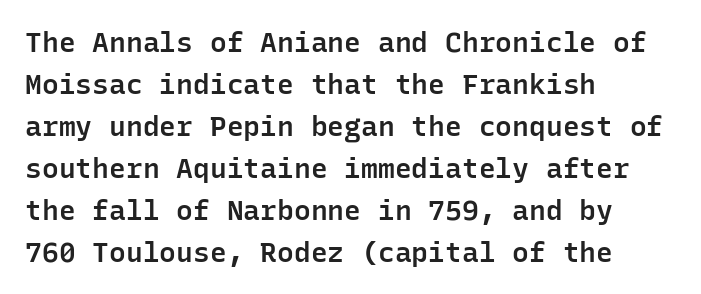
Q: Is the text bold? A: Semi-bold.
Q: Is the text italic (slanted)? A: No, it is upright.
Q: Is the typeface a serif or a sans-serif typeface? A: Sans-serif.
Q: Is the text underlined? A: No.
Q: How is the paragraph aligned? A: Left-aligned.
Q: Is the spacing between letters normal or unusually wide? A: Normal.
Q: Is the spacing between lines tight, normal or loose? A: Normal.
Q: Width (condensed, normal, or wide)? A: Normal.
Q: Stroke contrast? A: Low.
Q: x-height? A: Medium.
Q: Monospaced? A: Yes.
